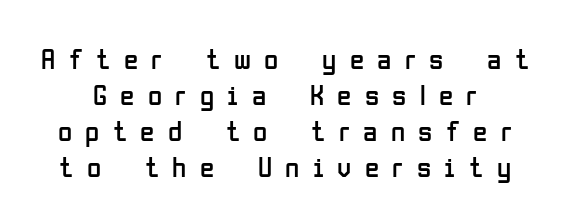
Character widths vary here, with narrow letters taking less room than wide ones. Check under the words: just untouched page. The passage shown is typeset with a sans-serif family. No letter is thick-stroked: the sample isn't bold.
